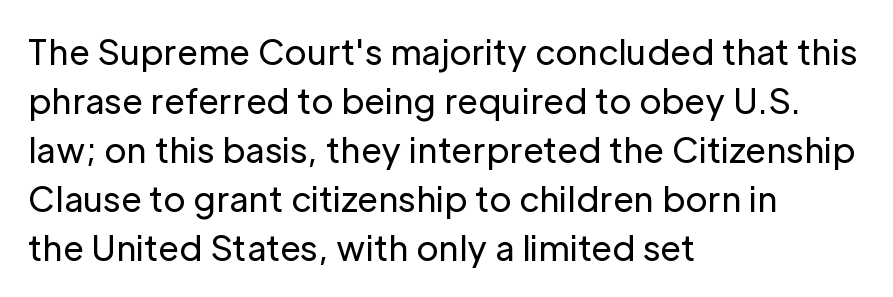
Only glyphs here, with clear space below each row. This reads as an unemphasized weight, regular at the heaviest. The typography opts for an upright posture over an oblique one. You could not count columns in this text — the font is proportionally spaced. The rows are spaced the way most documents space them. Each word holds together tightly as a unit, with standard inter-letter gaps.
